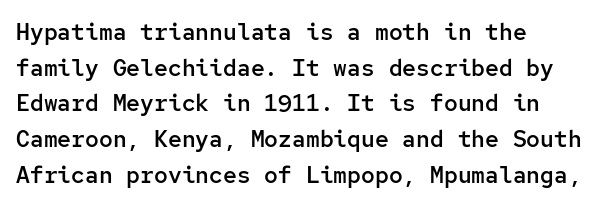
The image shows 23 px text type, upright; set left-aligned, normal line spacing (1.55x), normal letter spacing, not underlined.
